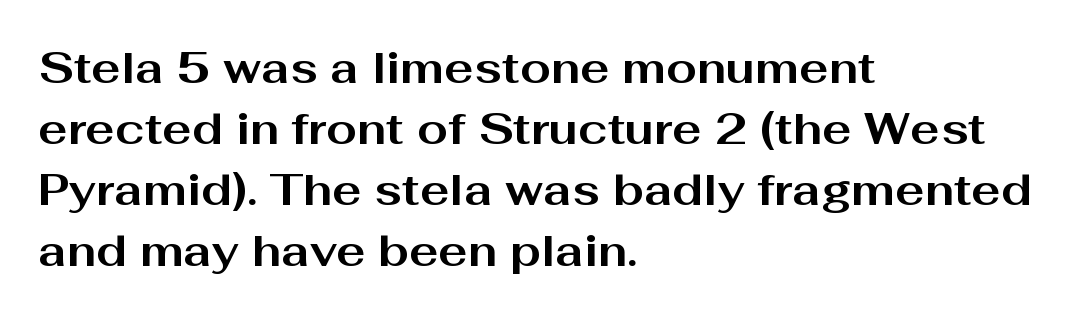
{"serif": "no", "italic": "no", "bold": "yes", "weight": "bold", "width": "wide", "stroke_contrast": "medium", "x_height": "medium", "monospaced": "no", "underline": "no", "align": "left", "line_spacing": "normal", "line_spacing_ratio": 1.39, "letter_spacing": "normal", "letter_spacing_em": 0.0, "glyph_px": 44}
